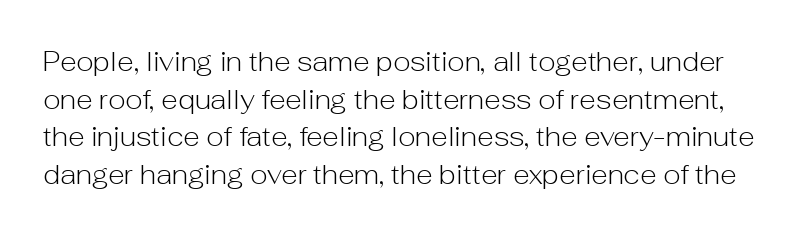
{"italic": "no", "bold": "no", "underline": "no", "line_spacing": "normal", "line_spacing_ratio": 1.39, "letter_spacing": "normal", "letter_spacing_em": 0.0, "glyph_px": 27}
